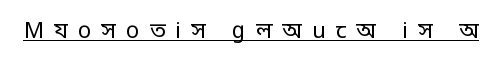
Italic: no, the glyphs are upright roman. The rendering inserts visible extra space after every character. Honestly, the underline is the first thing you notice here. The typesetting does not lean heavy: it is not bold.
